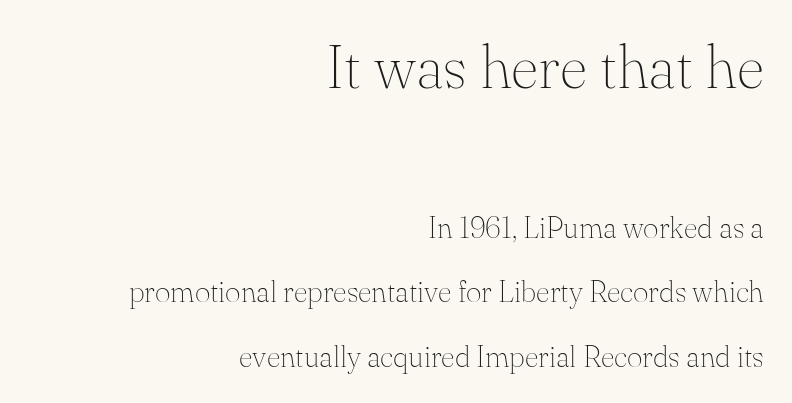
{"serif": "yes", "italic": "no", "bold": "no", "weight": "thin", "width": "normal", "stroke_contrast": "medium", "x_height": "small", "monospaced": "no", "underline": "no", "align": "right", "line_spacing": "loose", "line_spacing_ratio": 2.15, "letter_spacing": "normal", "letter_spacing_em": 0.0, "larger_block": "first", "size_ratio": 2.03, "glyph_px": 61}
